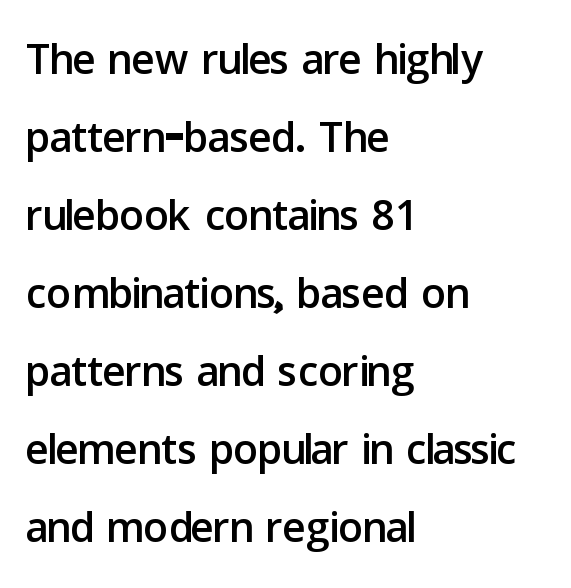
The image shows 61 px sans-serif type, upright; set left-aligned, normal line spacing (1.28x), normal letter spacing, not underlined; low stroke contrast and a medium x-height.
